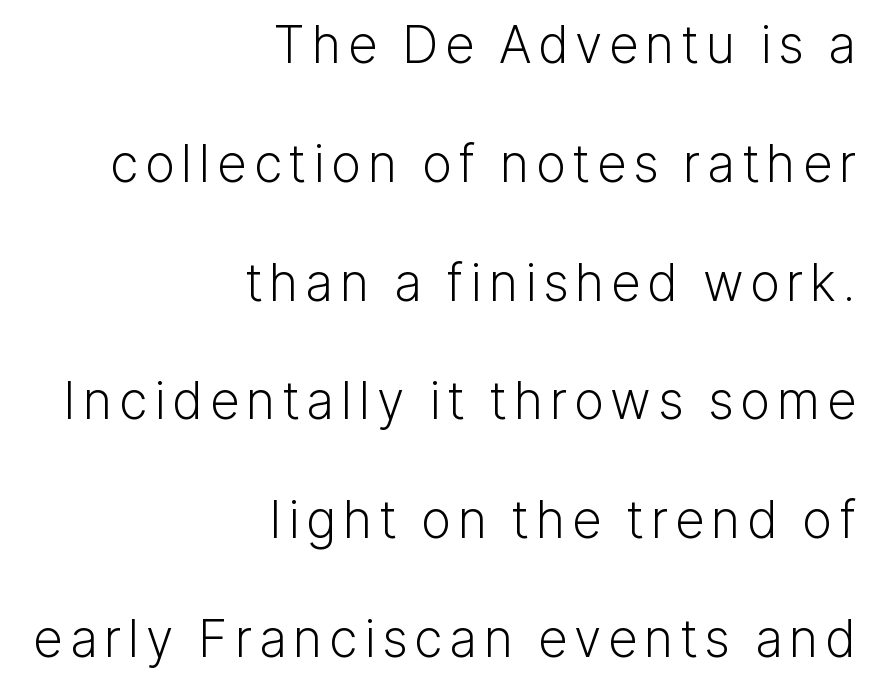
The image shows 51 px light sans-serif type, upright; set right-aligned, loose line spacing (2.33x), not underlined; low stroke contrast and a medium x-height.
